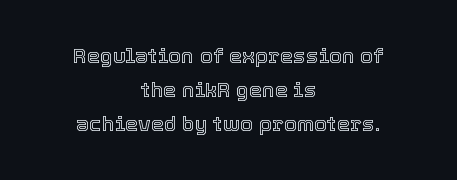
The image shows 21 px text type, upright; set centered, normal line spacing (1.61x), normal letter spacing, not underlined.
